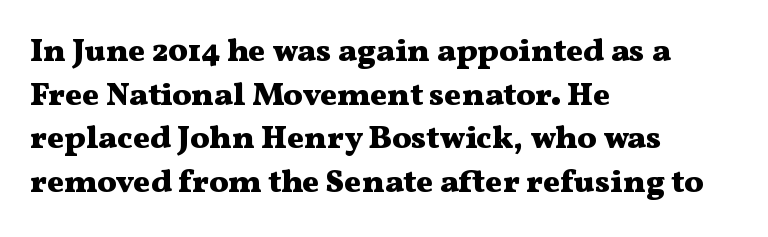
The image shows 32 px heavy, wide serif type, upright; set left-aligned, normal line spacing (1.36x), normal letter spacing, not underlined; medium stroke contrast and a medium x-height.
